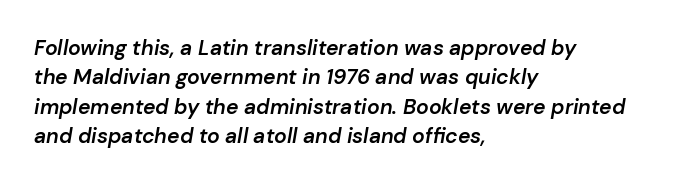
Quick note: italic. Strokes here are thickened, but only to semibold level. In CSS terms this would be text-align: left. In terms of letterspacing, this is plain default setting. Does the leading feel generous? No, just average. Words float on clear page, feet unadorned.
